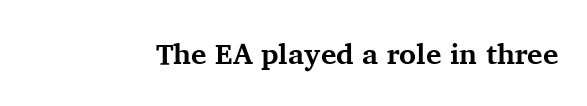
The image shows 29 px bold serif type, upright; set normal letter spacing, not underlined; medium stroke contrast and a medium x-height.
